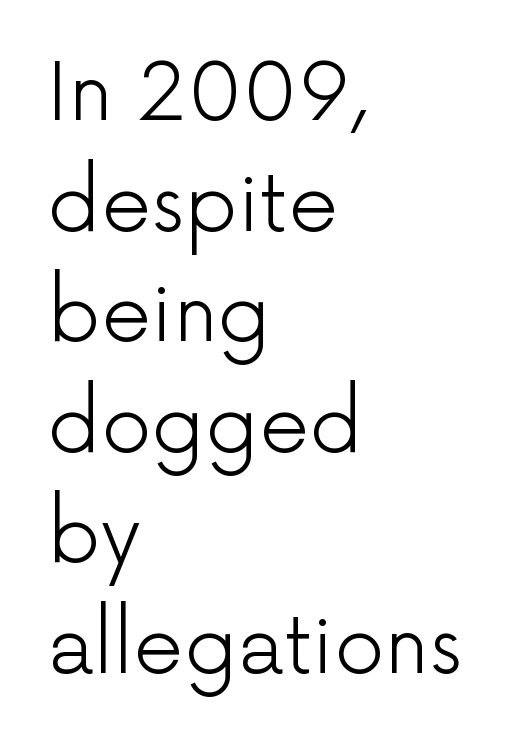
Q: Is the text bold? A: No.
Q: Is the text italic (slanted)? A: No, it is upright.
Q: Is the typeface a serif or a sans-serif typeface? A: Sans-serif.
Q: Is the text underlined? A: No.
Q: How is the paragraph aligned? A: Left-aligned.
Q: Is the spacing between letters normal or unusually wide? A: Normal.
Q: Is the spacing between lines tight, normal or loose? A: Normal.
Q: Width (condensed, normal, or wide)? A: Normal.
Q: Stroke contrast? A: Low.
Q: x-height? A: Medium.
Q: Monospaced? A: No.
